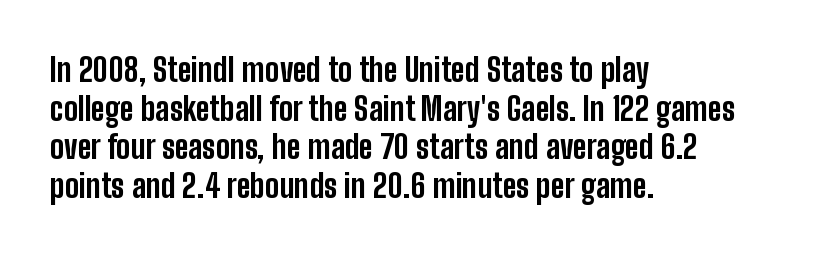
{"serif": "no", "italic": "no", "bold": "yes", "weight": "bold", "width": "condensed", "stroke_contrast": "low", "x_height": "medium", "monospaced": "no", "underline": "no", "align": "left", "line_spacing_ratio": 1.21, "letter_spacing": "normal", "letter_spacing_em": 0.0, "glyph_px": 32}
